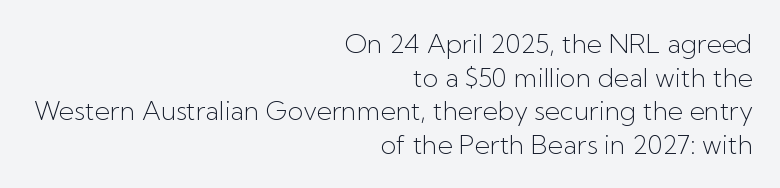
{"italic": "no", "bold": "no", "underline": "no", "align": "right", "line_spacing": "normal", "line_spacing_ratio": 1.29, "letter_spacing": "normal", "letter_spacing_em": 0.0, "glyph_px": 26}
